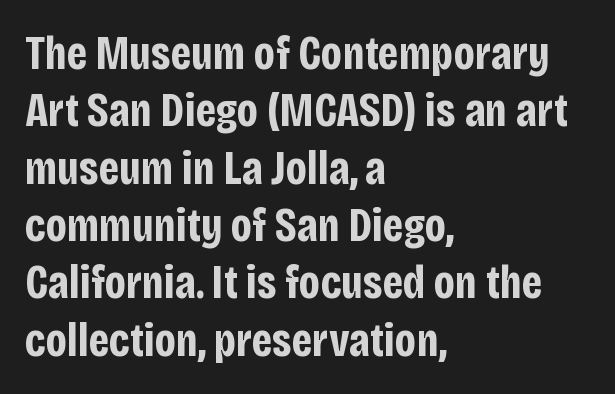
The zone under the glyphs is completely vacant. The rendering uses natural spacing where letterforms have individual widths. These words are printed bold, with thick strokes throughout. Alignment: flush left. The lettering holds an erect, upright posture throughout.
